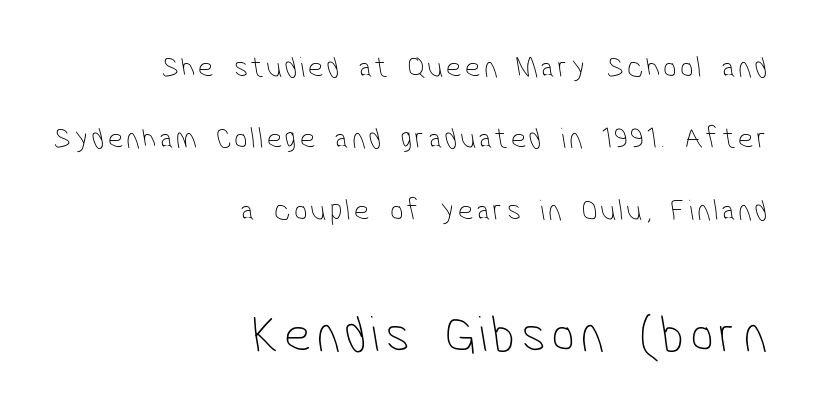
Q: Is the text bold? A: No.
Q: Is the typeface a serif or a sans-serif typeface? A: Sans-serif.
Q: Is the text underlined? A: No.
Q: How is the paragraph aligned? A: Right-aligned.
Q: Is the spacing between lines tight, normal or loose? A: Loose.
Q: Which block of text is set in a larger size, the first (top) or the second (bottom)? A: The second (bottom) one.
Q: Width (condensed, normal, or wide)? A: Condensed.
Q: Stroke contrast? A: Low.
Q: x-height? A: Medium.
Q: Monospaced? A: No.
